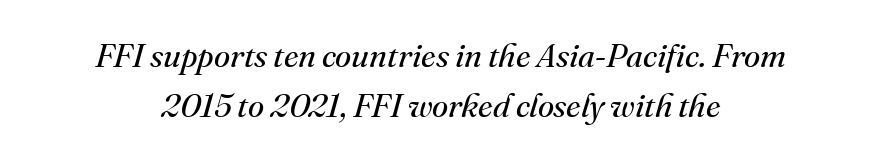
Bare-footed words on every line. How would I describe the line gaps? Plain and ordinary. In CSS terms this would be text-align: center. Varying glyph widths throughout — classic text-font behaviour.
